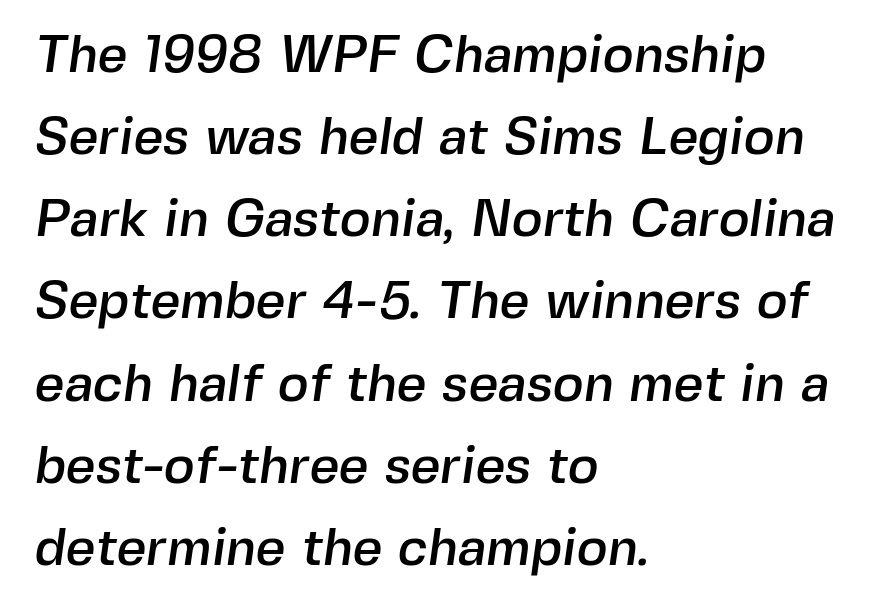
Horizontal alignment here is leftward, the default for most running prose. The space directly below the letters is spotless. Stroke terminals: plain, sans-serif. Varying glyph widths throughout — classic text-font behaviour.
